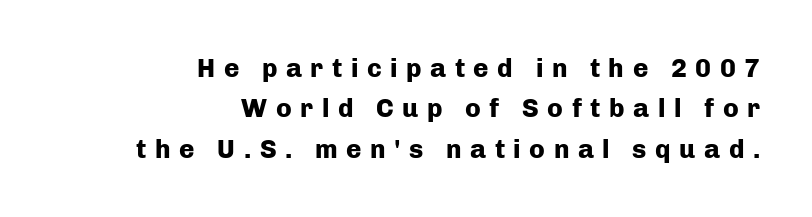
The image shows 26 px bold type, upright; set right-aligned, normal line spacing (1.55x), unusually wide letter spacing (+0.33 em), not underlined.
